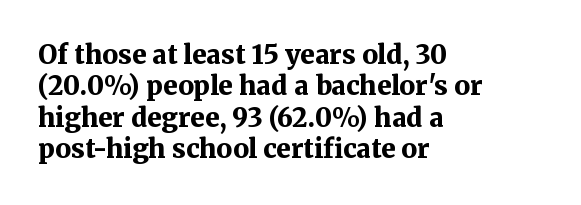
Posture: straight, roman, zero tilt. A student would call this left alignment; a typographer would say flush left, rag right. Rule under the text: the space is simply empty. Between one letter and the next there's only the usual sliver of space. Plenty of ink on the page — the face is bold.
